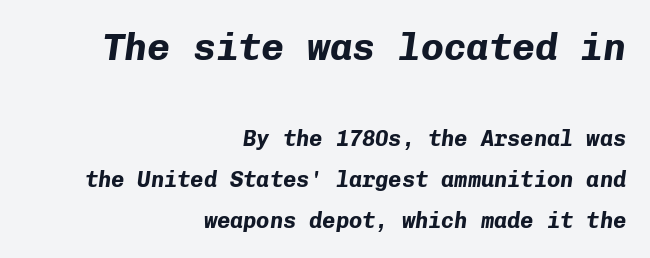
Q: Is the text bold? A: Yes.
Q: Is the text italic (slanted)? A: Yes, it leans right by about 8 degrees.
Q: Is the text underlined? A: No.
Q: How is the paragraph aligned? A: Right-aligned.
Q: Is the spacing between letters normal or unusually wide? A: Normal.
Q: Which block of text is set in a larger size, the first (top) or the second (bottom)? A: The first (top) one.
Q: Width (condensed, normal, or wide)? A: Normal.
Q: Stroke contrast? A: Low.
Q: x-height? A: Medium.
Q: Monospaced? A: Yes.
